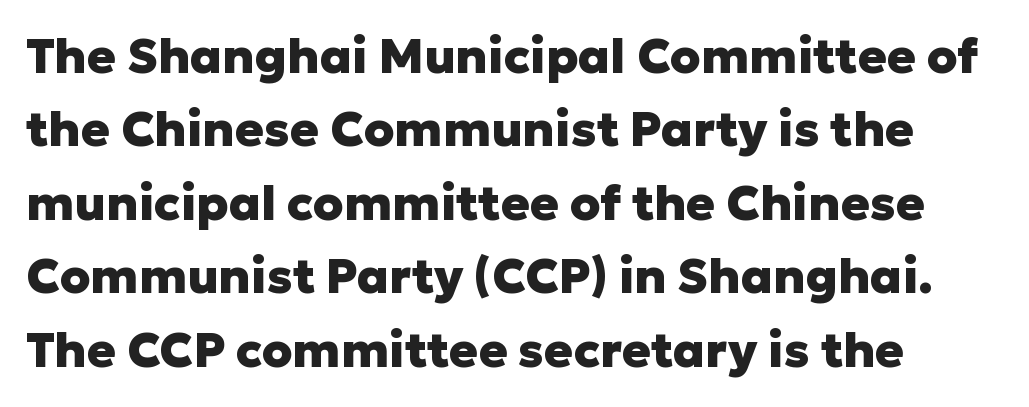
{"serif": "no", "italic": "no", "bold": "yes", "weight": "heavy", "width": "normal", "stroke_contrast": "low", "x_height": "medium", "monospaced": "no", "underline": "no", "align": "left", "line_spacing": "normal", "line_spacing_ratio": 1.53, "letter_spacing": "normal", "letter_spacing_em": 0.0, "glyph_px": 48}
